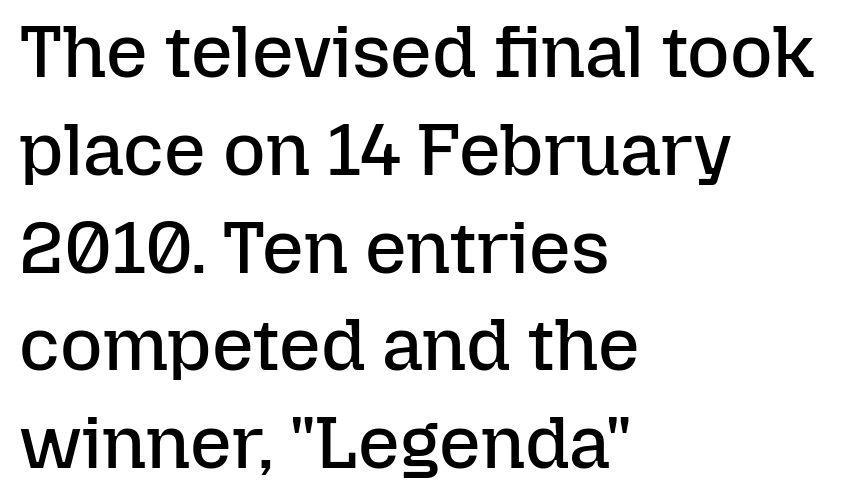
{"italic": "no", "bold": "no", "weight": "regular", "width": "normal", "stroke_contrast": "low", "x_height": "medium", "monospaced": "no", "underline": "no", "align": "left", "line_spacing": "normal", "line_spacing_ratio": 1.34, "letter_spacing": "normal", "letter_spacing_em": 0.0, "glyph_px": 73}
